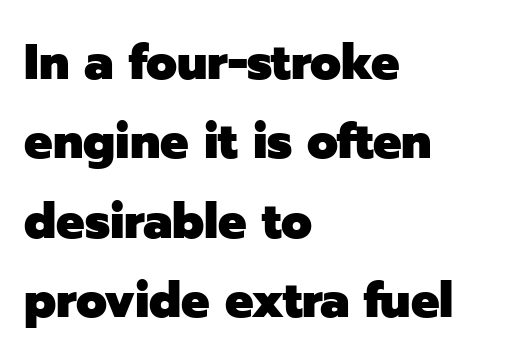
Q: Is the text bold? A: Yes.
Q: Is the text italic (slanted)? A: No, it is upright.
Q: Is the typeface a serif or a sans-serif typeface? A: Sans-serif.
Q: Is the text underlined? A: No.
Q: How is the paragraph aligned? A: Left-aligned.
Q: Is the spacing between letters normal or unusually wide? A: Normal.
Q: Is the spacing between lines tight, normal or loose? A: Normal.
Q: Width (condensed, normal, or wide)? A: Normal.
Q: Stroke contrast? A: Low.
Q: x-height? A: Medium.
Q: Monospaced? A: No.
